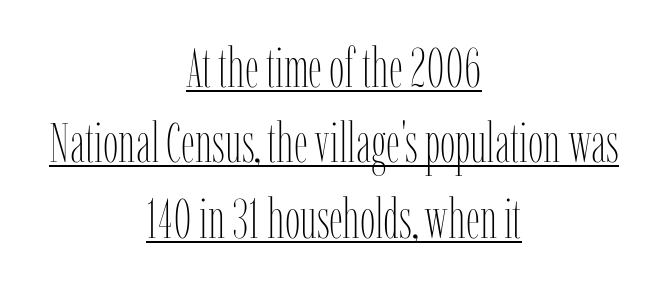
Q: Is the text bold? A: No.
Q: Is the text italic (slanted)? A: No, it is upright.
Q: Is the text underlined? A: Yes.
Q: How is the paragraph aligned? A: Centered.
Q: Is the spacing between letters normal or unusually wide? A: Normal.
Q: Is the spacing between lines tight, normal or loose? A: Normal.
Q: Width (condensed, normal, or wide)? A: Condensed.
Q: Stroke contrast? A: Low.
Q: x-height? A: Medium.
Q: Monospaced? A: No.
